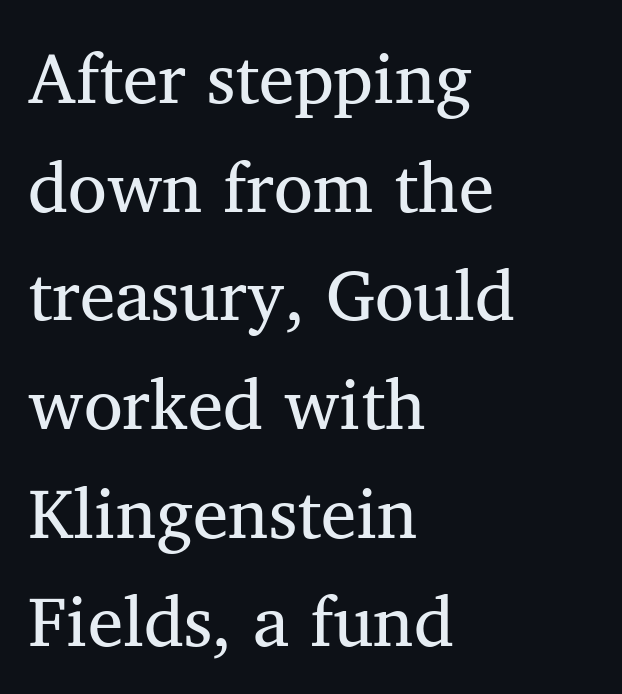
Q: Is the typeface a serif or a sans-serif typeface? A: Serif.
Q: Is the text underlined? A: No.
Q: How is the paragraph aligned? A: Left-aligned.
Q: Is the spacing between letters normal or unusually wide? A: Normal.
Q: Is the spacing between lines tight, normal or loose? A: Normal.
Q: Width (condensed, normal, or wide)? A: Normal.
Q: Stroke contrast? A: Medium.
Q: x-height? A: Medium.
Q: Monospaced? A: No.
